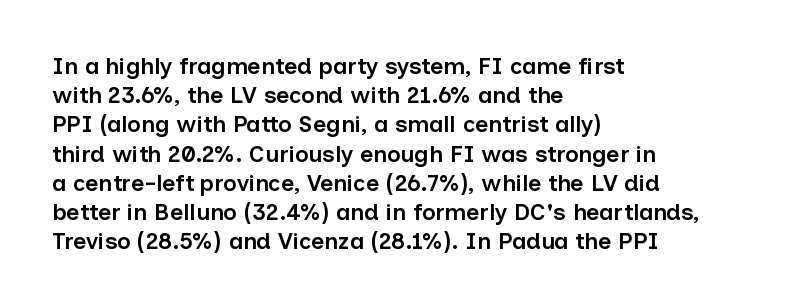
The image shows 23 px text type, upright; set left-aligned, normal line spacing (1.27x), normal letter spacing, not underlined.
